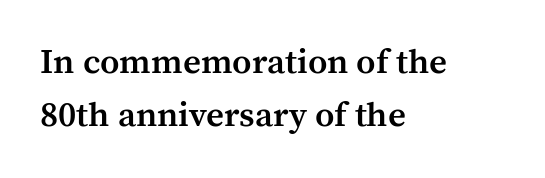
Q: Is the text bold? A: Semi-bold.
Q: Is the text italic (slanted)? A: No, it is upright.
Q: Is the typeface a serif or a sans-serif typeface? A: Serif.
Q: Is the text underlined? A: No.
Q: How is the paragraph aligned? A: Left-aligned.
Q: Is the spacing between letters normal or unusually wide? A: Normal.
Q: Is the spacing between lines tight, normal or loose? A: Normal.
Q: Width (condensed, normal, or wide)? A: Normal.
Q: Stroke contrast? A: Medium.
Q: x-height? A: Medium.
Q: Monospaced? A: No.
